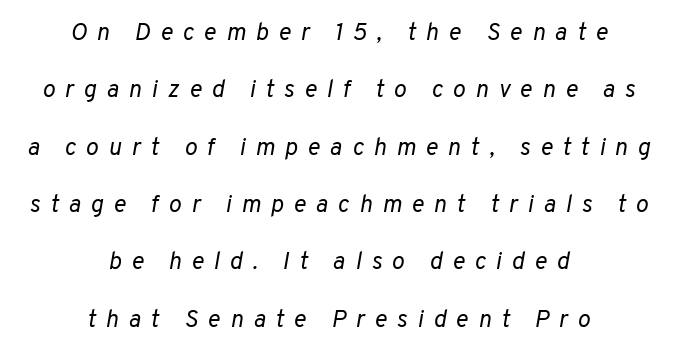
Q: Is the text bold? A: No.
Q: Is the text italic (slanted)? A: Yes, it leans right by about 10 degrees.
Q: Is the text underlined? A: No.
Q: How is the paragraph aligned? A: Centered.
Q: Is the spacing between letters normal or unusually wide? A: Unusually wide.
Q: Is the spacing between lines tight, normal or loose? A: Loose.
